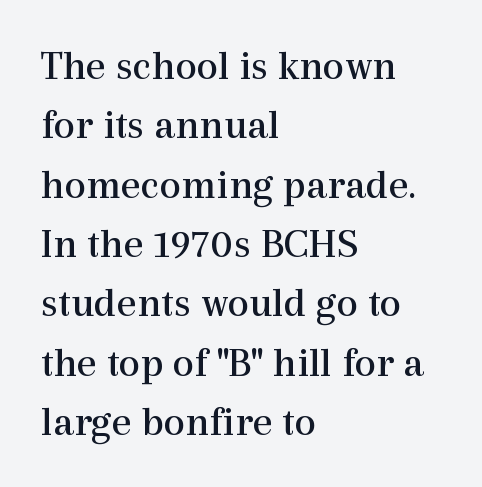
The image shows 43 px regular-weight serif type, upright; set left-aligned, normal line spacing (1.38x), normal letter spacing, not underlined; a medium x-height.
